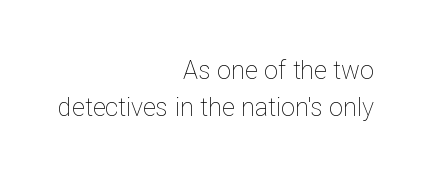
{"italic": "no", "bold": "no", "underline": "no", "align": "right", "line_spacing": "normal", "line_spacing_ratio": 1.49, "letter_spacing": "normal", "letter_spacing_em": 0.0, "glyph_px": 25}
